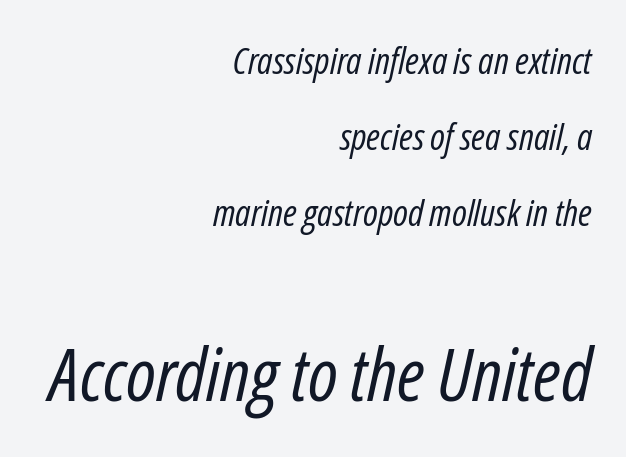
The image shows 74 px regular-weight, condensed type, italic (leaning right); set right-aligned, loose line spacing (2.05x), normal letter spacing, not underlined; the second (bottom) block is 2.0x larger; low stroke contrast and a medium x-height.
